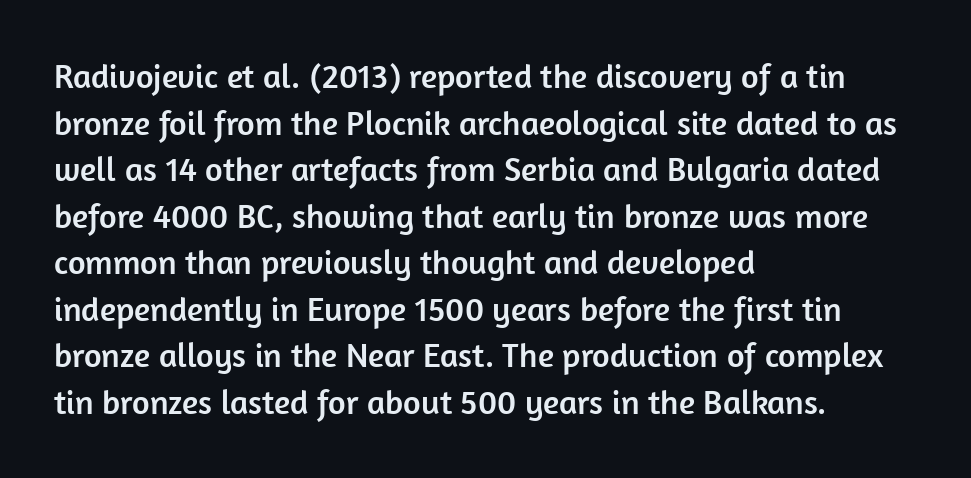
{"serif": "no", "italic": "no", "width": "normal", "stroke_contrast": "low", "x_height": "medium", "monospaced": "no", "underline": "no", "align": "left", "line_spacing": "normal", "line_spacing_ratio": 1.37, "letter_spacing": "normal", "letter_spacing_em": 0.0, "glyph_px": 34}
